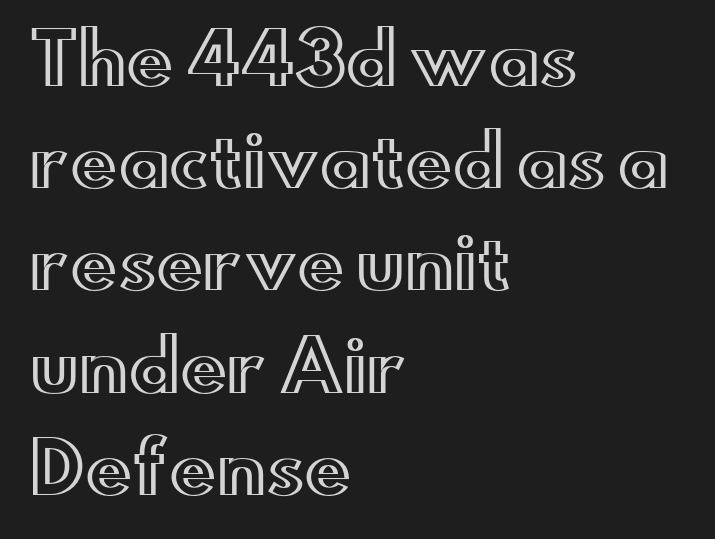
{"italic": "no", "width": "wide", "x_height": "small", "monospaced": "no", "underline": "no", "align": "left", "line_spacing": "normal", "line_spacing_ratio": 1.46, "letter_spacing": "normal", "letter_spacing_em": 0.0, "glyph_px": 70}
